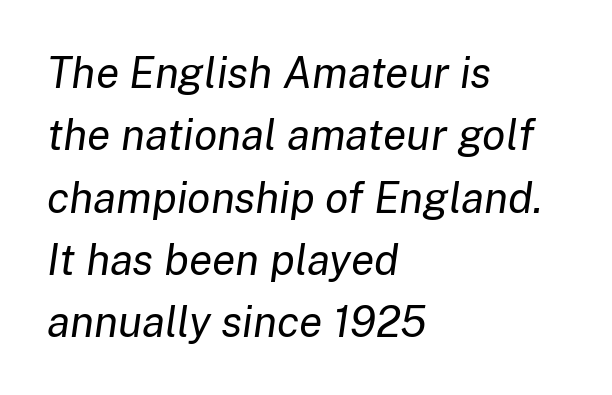
{"italic": "yes", "lean": "right", "slant_degrees": 8, "bold": "no", "weight": "regular", "width": "normal", "stroke_contrast": "low", "x_height": "medium", "monospaced": "no", "underline": "no", "align": "left", "line_spacing": "normal", "line_spacing_ratio": 1.45, "letter_spacing": "normal", "letter_spacing_em": 0.0, "glyph_px": 43}
